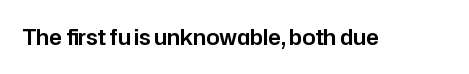
Every character sits straight up, as roman type does. The string is rendered with underlining switched off. Students, note that the glyphs here touch the page at normal intervals.
